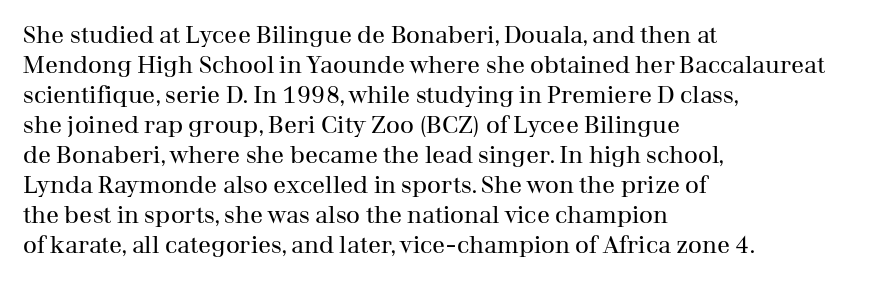
Honestly, there is no underline to notice here at all. The font's upright variant was chosen for this text. Horizontally, the lines are justified to the leading edge only. Bold? No — there's no thickening of the strokes.
